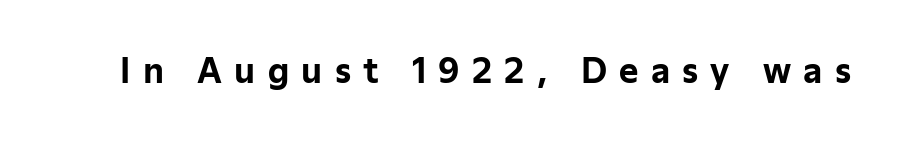
Q: Is the text bold? A: Yes.
Q: Is the text italic (slanted)? A: No, it is upright.
Q: Is the typeface a serif or a sans-serif typeface? A: Sans-serif.
Q: Is the text underlined? A: No.
Q: Is the spacing between letters normal or unusually wide? A: Unusually wide.
Q: Width (condensed, normal, or wide)? A: Normal.
Q: Stroke contrast? A: Low.
Q: x-height? A: Medium.
Q: Monospaced? A: No.
